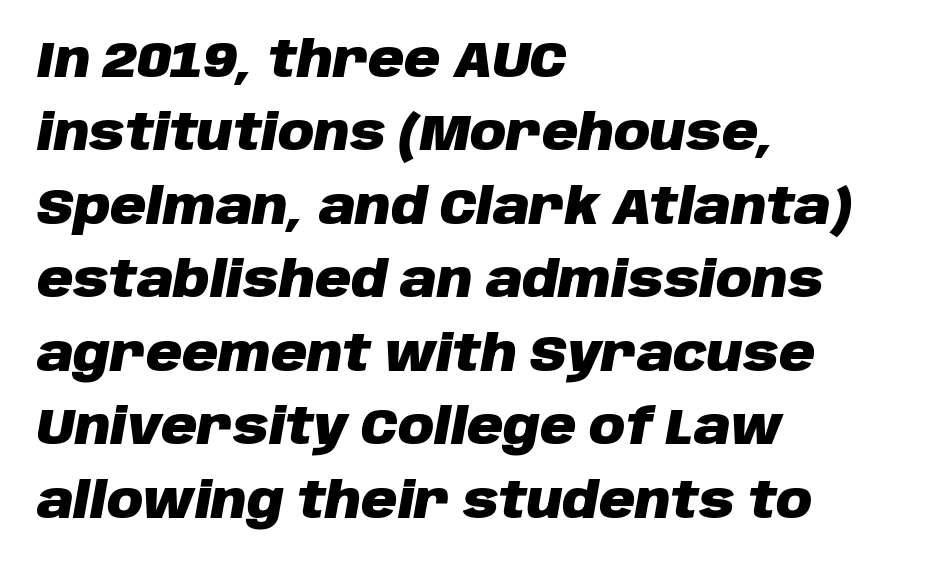
Q: Is the text bold? A: Yes.
Q: Is the text italic (slanted)? A: Yes, it leans right by about 10 degrees.
Q: Is the text underlined? A: No.
Q: How is the paragraph aligned? A: Left-aligned.
Q: Is the spacing between letters normal or unusually wide? A: Normal.
Q: Is the spacing between lines tight, normal or loose? A: Normal.
Q: Width (condensed, normal, or wide)? A: Normal.
Q: Stroke contrast? A: Low.
Q: x-height? A: Large.
Q: Monospaced? A: No.
